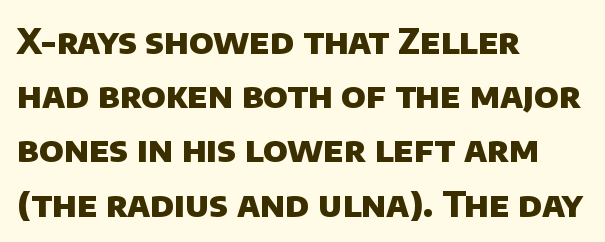
The image shows 35 px heavy sans-serif type; set left-aligned, normal line spacing (1.55x), normal letter spacing, not underlined; low stroke contrast and a large x-height.
